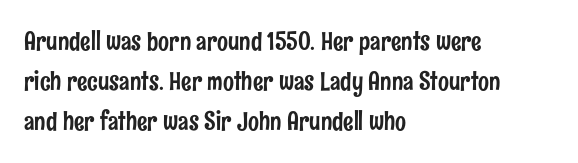
{"italic": "no", "underline": "no", "align": "left", "line_spacing": "normal", "line_spacing_ratio": 1.54, "letter_spacing": "normal", "letter_spacing_em": 0.0, "glyph_px": 26}
